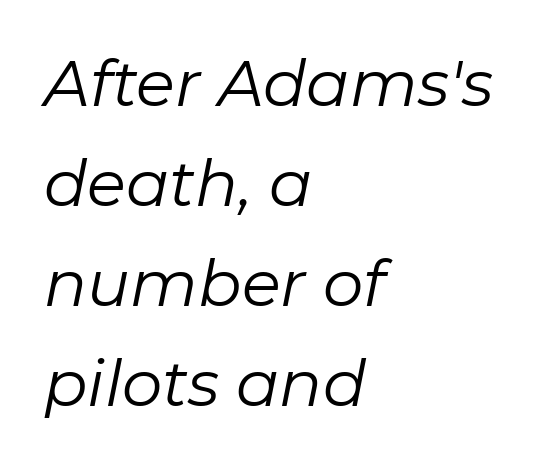
The paragraph has a hard left edge and a soft right edge. Summary of weight: not heavy and not bold. Spacing verdict: proportional, widths tailored to each character. Normally led — the rows are evenly, conventionally spaced.
